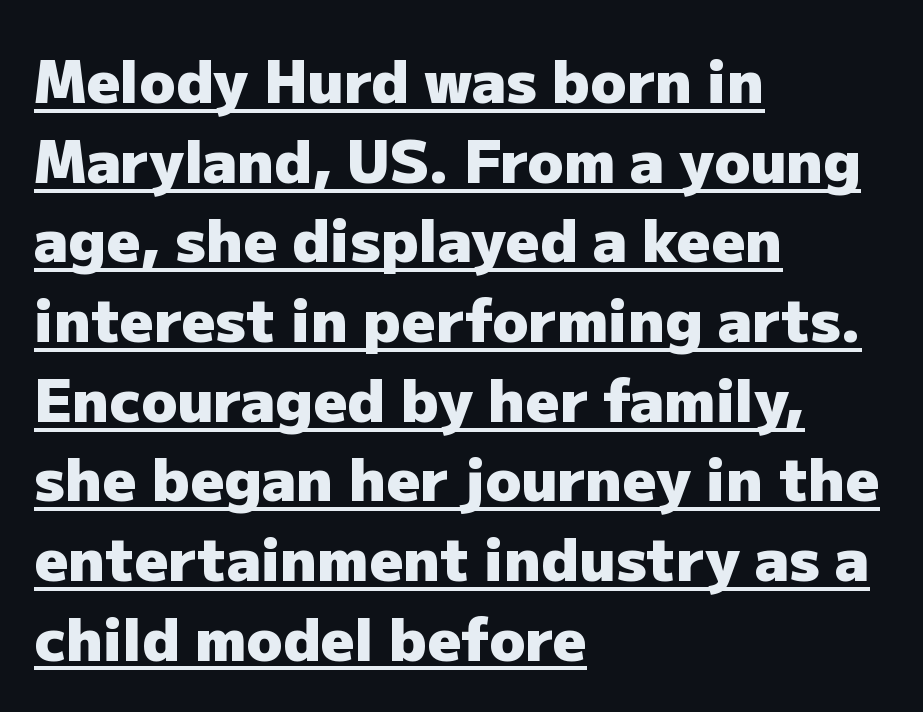
{"serif": "no", "italic": "no", "bold": "yes", "weight": "heavy", "width": "normal", "stroke_contrast": "low", "x_height": "medium", "monospaced": "no", "underline": "yes", "align": "left", "line_spacing": "normal", "line_spacing_ratio": 1.35, "letter_spacing": "normal", "letter_spacing_em": 0.0, "glyph_px": 59}
